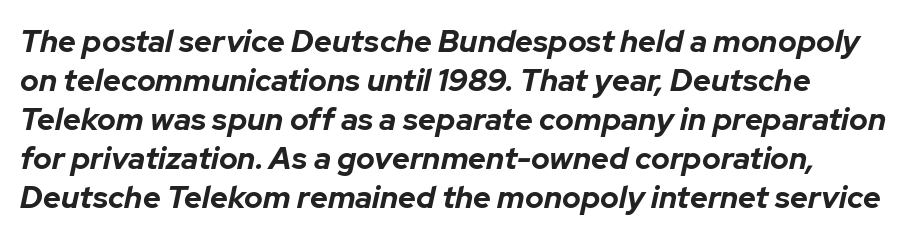
{"italic": "yes", "lean": "right", "slant_degrees": 12, "bold": "yes", "weight": "bold", "width": "normal", "stroke_contrast": "low", "x_height": "medium", "monospaced": "no", "underline": "no", "line_spacing": "normal", "line_spacing_ratio": 1.26, "letter_spacing": "normal", "letter_spacing_em": 0.0, "glyph_px": 31}
